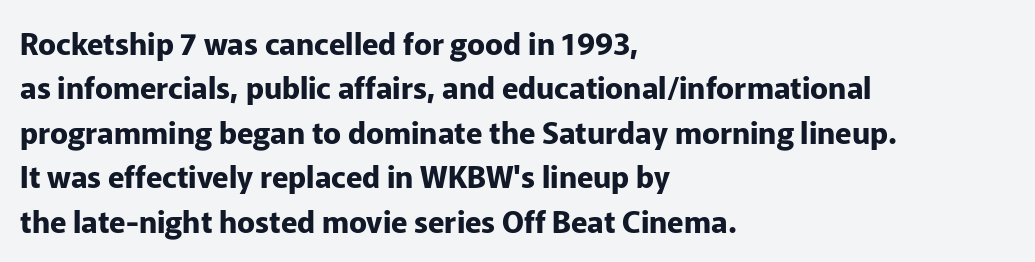
Q: Is the text bold? A: Yes.
Q: Is the text italic (slanted)? A: No, it is upright.
Q: Is the typeface a serif or a sans-serif typeface? A: Sans-serif.
Q: Is the text underlined? A: No.
Q: How is the paragraph aligned? A: Left-aligned.
Q: Is the spacing between letters normal or unusually wide? A: Normal.
Q: Is the spacing between lines tight, normal or loose? A: Normal.
Q: Width (condensed, normal, or wide)? A: Normal.
Q: Stroke contrast? A: Low.
Q: x-height? A: Medium.
Q: Monospaced? A: No.
